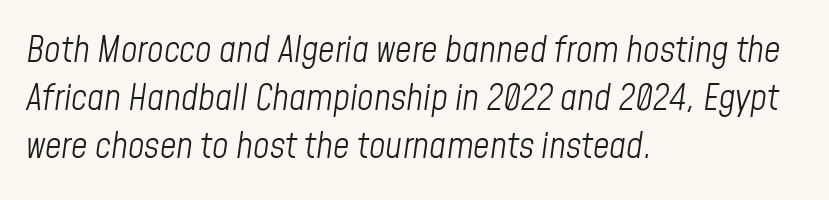
Q: Is the text bold? A: No.
Q: Is the text italic (slanted)? A: Yes, it leans right by about 8 degrees.
Q: Is the text underlined? A: No.
Q: How is the paragraph aligned? A: Left-aligned.
Q: Is the spacing between letters normal or unusually wide? A: Normal.
Q: Is the spacing between lines tight, normal or loose? A: Normal.
Q: Width (condensed, normal, or wide)? A: Condensed.
Q: Stroke contrast? A: Low.
Q: x-height? A: Medium.
Q: Monospaced? A: No.
